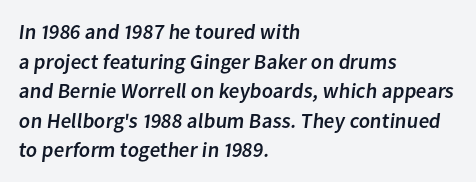
The image shows 21 px text type; set left-aligned, normal line spacing (1.41x), normal letter spacing, not underlined.
